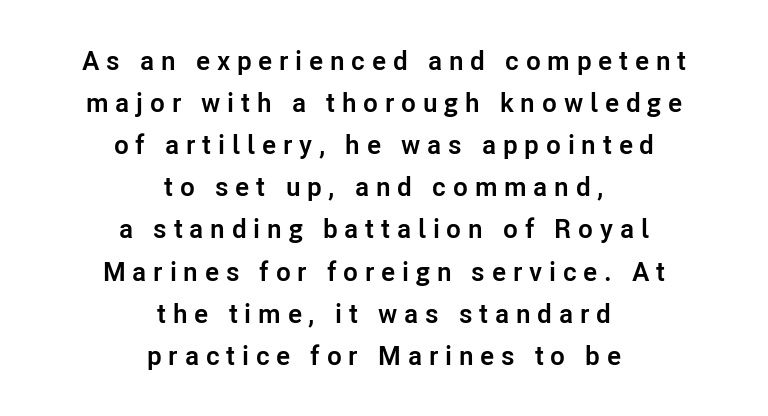
Glyph-to-glyph distance is far greater than everyday printed text. The specimen omits any rule beneath the text block's lines. Is the block centered? Yes — each line is placed symmetrically about the middle. The passage shown stacks its lines at a standard gap.
